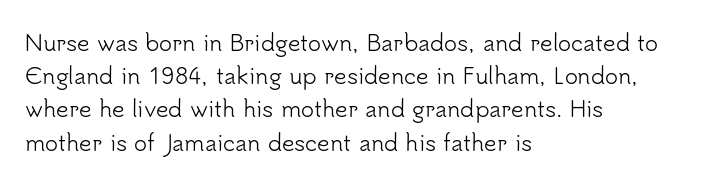
The image shows 22 px text type, upright; set left-aligned, normal line spacing (1.51x), normal letter spacing, not underlined.
